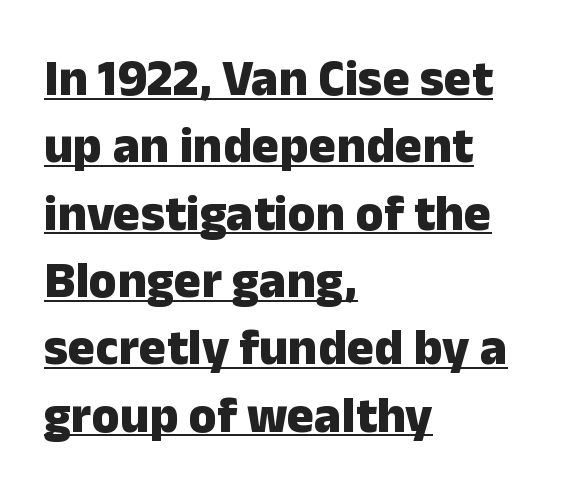
The typesetter has applied underlining to the passage shown. The lines in this sample share a left origin and differ only in where they stop. Each word holds together tightly as a unit, with standard inter-letter gaps. Characters remain perfectly vertical along every line. A typesetter would call this proportional, since set widths differ per character.
